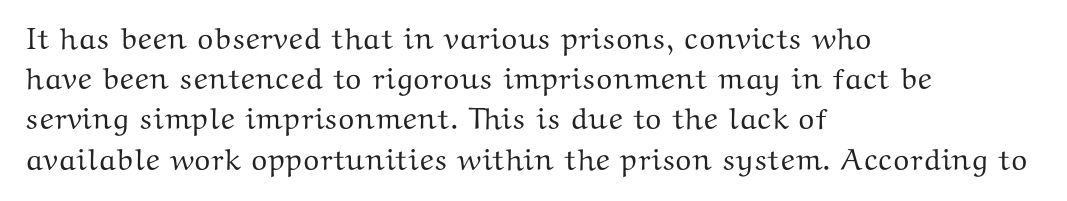
{"serif": "yes", "italic": "no", "width": "wide", "stroke_contrast": "medium", "x_height": "medium", "monospaced": "no", "underline": "no", "align": "left", "line_spacing": "normal", "line_spacing_ratio": 1.34, "letter_spacing": "normal", "letter_spacing_em": 0.0, "glyph_px": 30}
